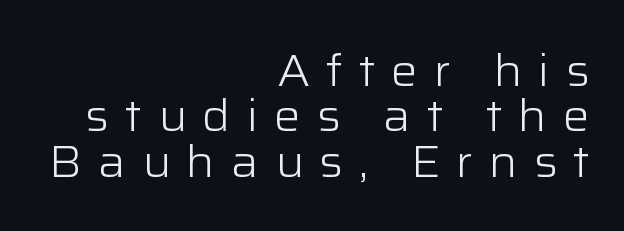
Q: Is the text bold? A: No.
Q: Is the text italic (slanted)? A: No, it is upright.
Q: Is the typeface a serif or a sans-serif typeface? A: Sans-serif.
Q: Is the text underlined? A: No.
Q: How is the paragraph aligned? A: Right-aligned.
Q: Is the spacing between letters normal or unusually wide? A: Unusually wide.
Q: Is the spacing between lines tight, normal or loose? A: Tight.
Q: Width (condensed, normal, or wide)? A: Normal.
Q: Stroke contrast? A: Low.
Q: x-height? A: Medium.
Q: Monospaced? A: No.
